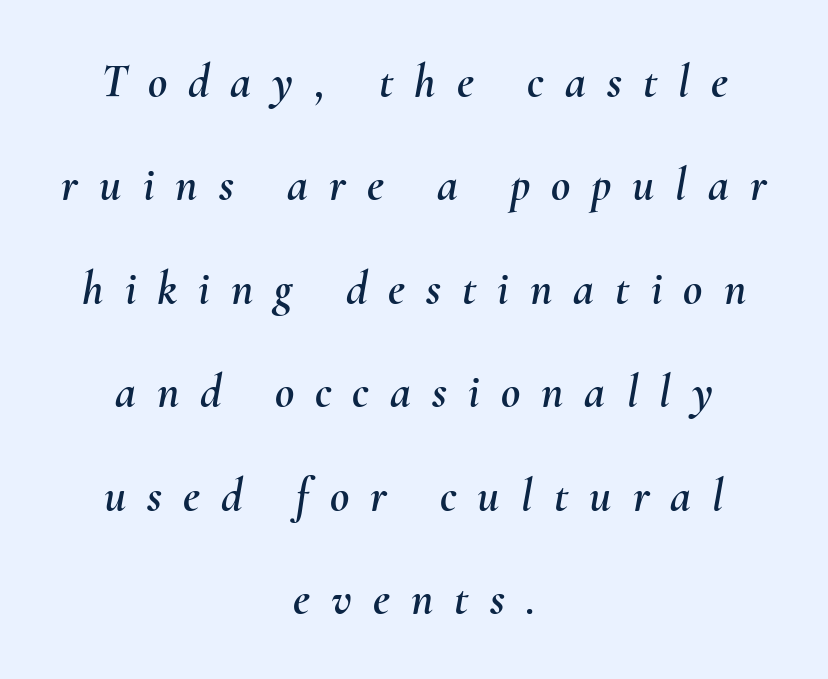
The image shows 47 px text type, italic (leaning right); set centered, loose line spacing (2.2x), unusually wide letter spacing (+0.45 em), not underlined; medium stroke contrast and a small x-height.
